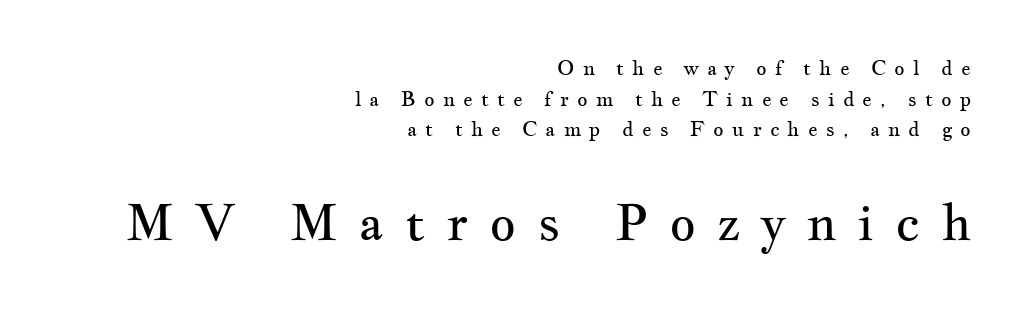
Q: Is the text bold? A: No.
Q: Is the text italic (slanted)? A: No, it is upright.
Q: Is the typeface a serif or a sans-serif typeface? A: Serif.
Q: Is the text underlined? A: No.
Q: How is the paragraph aligned? A: Right-aligned.
Q: Is the spacing between letters normal or unusually wide? A: Unusually wide.
Q: Is the spacing between lines tight, normal or loose? A: Normal.
Q: Which block of text is set in a larger size, the first (top) or the second (bottom)? A: The second (bottom) one.
Q: Width (condensed, normal, or wide)? A: Wide.
Q: Stroke contrast? A: Medium.
Q: x-height? A: Small.
Q: Monospaced? A: No.
